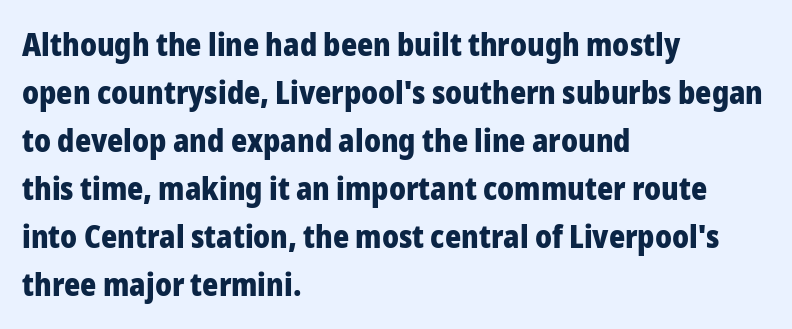
The image shows 31 px heavy sans-serif type, upright; set left-aligned, normal line spacing (1.55x), normal letter spacing, not underlined; low stroke contrast and a medium x-height.
